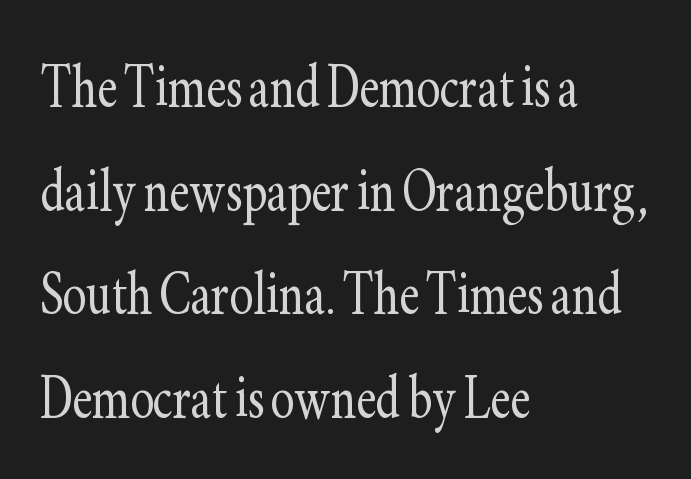
The image shows 71 px light, condensed serif type, upright; set left-aligned, normal line spacing (1.46x), normal letter spacing, not underlined; low stroke contrast and a small x-height.
